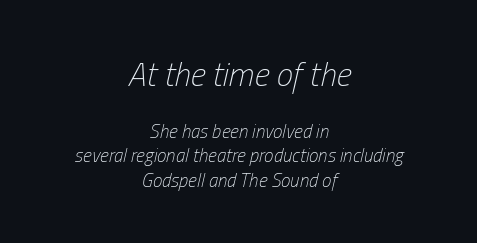
{"italic": "yes", "lean": "right", "slant_degrees": 13, "bold": "no", "weight": "light", "width": "condensed", "stroke_contrast": "low", "x_height": "medium", "monospaced": "no", "underline": "no", "align": "center", "line_spacing": "normal", "line_spacing_ratio": 1.27, "letter_spacing": "normal", "letter_spacing_em": 0.0, "larger_block": "first", "size_ratio": 1.74, "glyph_px": 33}
